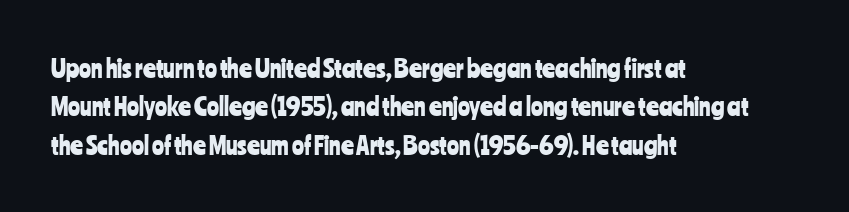
{"italic": "no", "underline": "no", "align": "left", "line_spacing": "normal", "line_spacing_ratio": 1.54, "letter_spacing": "normal", "letter_spacing_em": 0.0, "glyph_px": 25}
